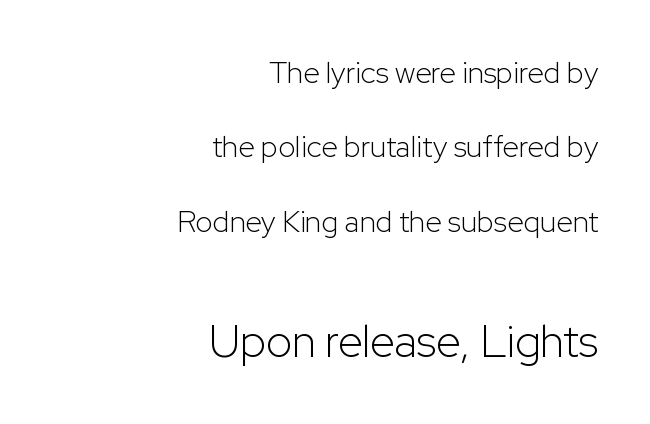
Q: Is the text bold? A: No.
Q: Is the text italic (slanted)? A: No, it is upright.
Q: Is the typeface a serif or a sans-serif typeface? A: Sans-serif.
Q: Is the text underlined? A: No.
Q: How is the paragraph aligned? A: Right-aligned.
Q: Is the spacing between letters normal or unusually wide? A: Normal.
Q: Is the spacing between lines tight, normal or loose? A: Loose.
Q: Which block of text is set in a larger size, the first (top) or the second (bottom)? A: The second (bottom) one.
Q: Width (condensed, normal, or wide)? A: Normal.
Q: Stroke contrast? A: Low.
Q: x-height? A: Medium.
Q: Monospaced? A: No.
